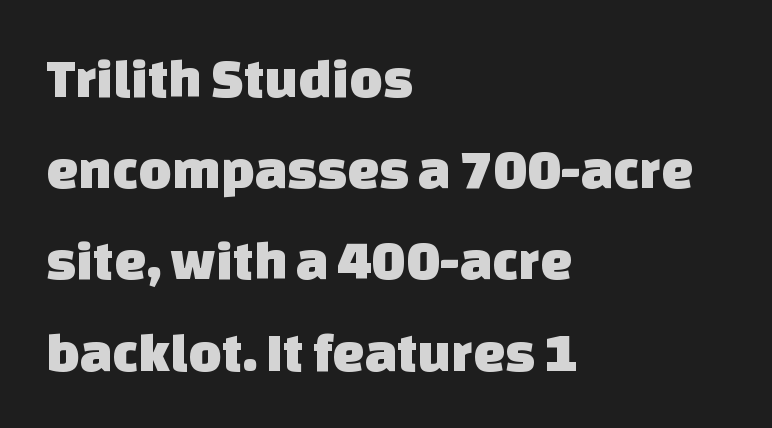
What's the leading like? Ordinary, nothing unusual. Type without underlining. The horizontal fit of the characters is conventional and even. This sample is left-justified, so line endings fall wherever the words run out. Note: no serifs on the glyphs.
